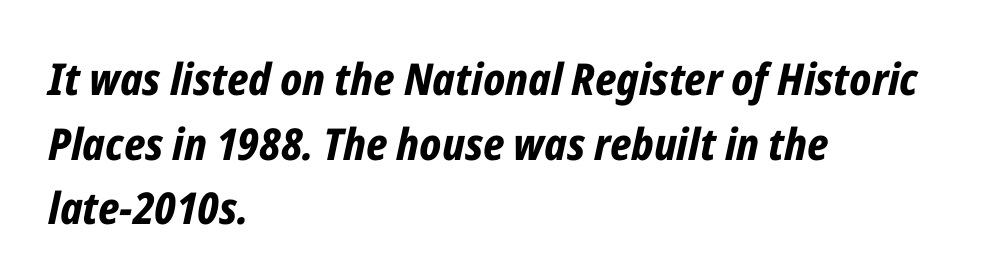
{"italic": "yes", "lean": "right", "slant_degrees": 12, "bold": "yes", "weight": "bold", "width": "condensed", "stroke_contrast": "low", "x_height": "medium", "monospaced": "no", "underline": "no", "align": "left", "line_spacing": "normal", "line_spacing_ratio": 1.47, "letter_spacing": "normal", "letter_spacing_em": 0.0, "glyph_px": 44}
